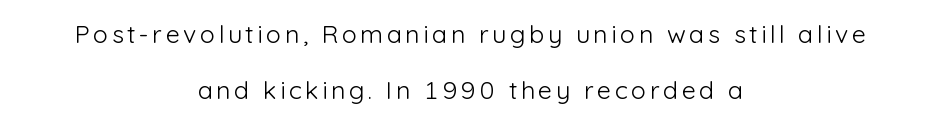
The image shows 25 px text type, upright; set centered, loose line spacing (2.26x), not underlined.
